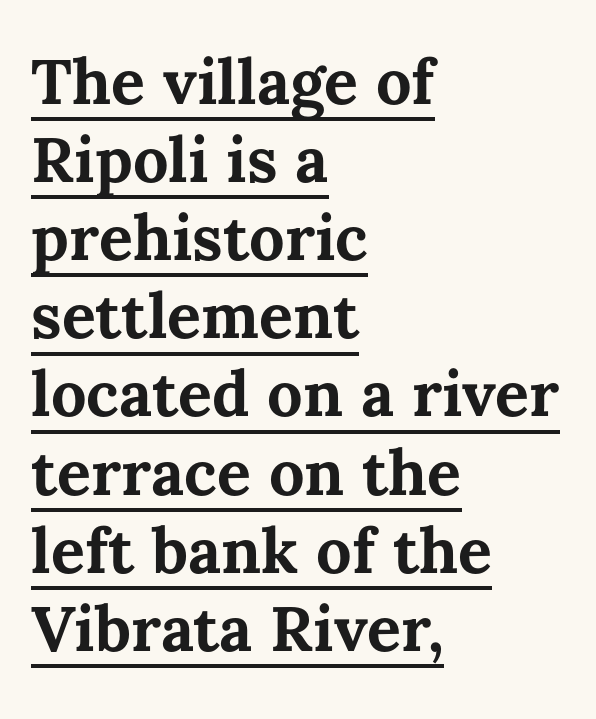
This sample is left-justified, so line endings fall wherever the words run out. The font's upright variant was chosen for this text. Honestly, the letter spacing is just normal — you wouldn't notice it. The passage shown is typed in a proportional face where columns would drift. The face used here appears with an underline applied.
